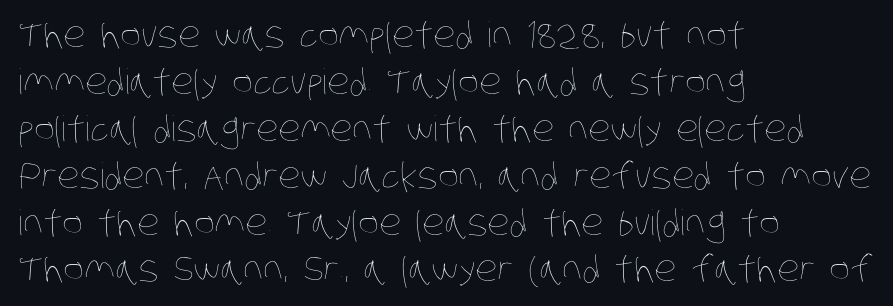
If you measured baseline to baseline, you'd find a middling distance. What stands out about the letter spacing? Nothing — it is the standard amount. Beneath every word, the page is bare. The ragged edge is on the right, which tells us the setting is flush left. Weight: regular or lighter.
